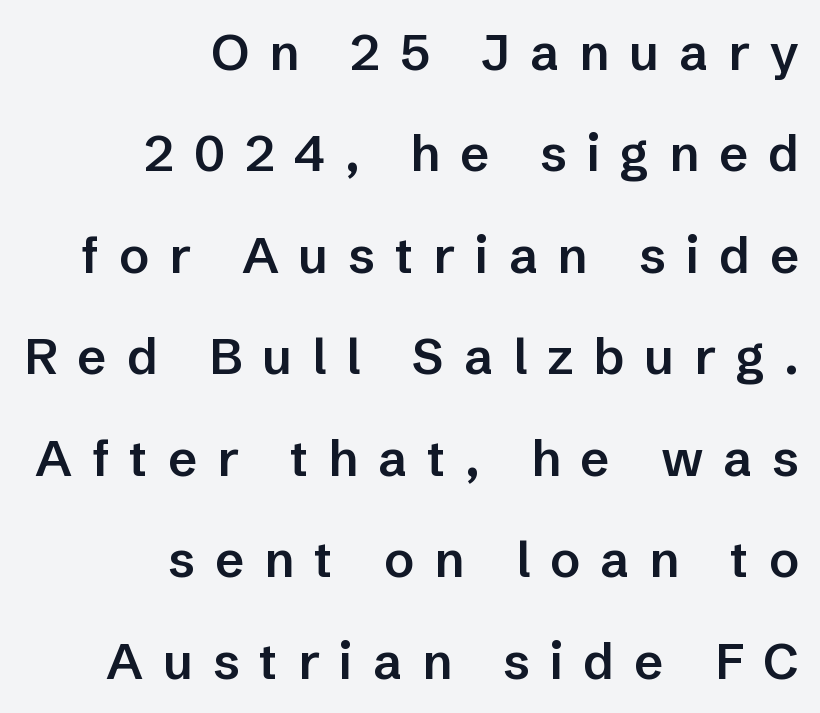
Q: Is the text bold? A: Semi-bold.
Q: Is the text italic (slanted)? A: No, it is upright.
Q: Is the typeface a serif or a sans-serif typeface? A: Sans-serif.
Q: Is the text underlined? A: No.
Q: How is the paragraph aligned? A: Right-aligned.
Q: Is the spacing between letters normal or unusually wide? A: Unusually wide.
Q: Is the spacing between lines tight, normal or loose? A: Loose.
Q: Width (condensed, normal, or wide)? A: Normal.
Q: Stroke contrast? A: Low.
Q: x-height? A: Medium.
Q: Monospaced? A: No.
